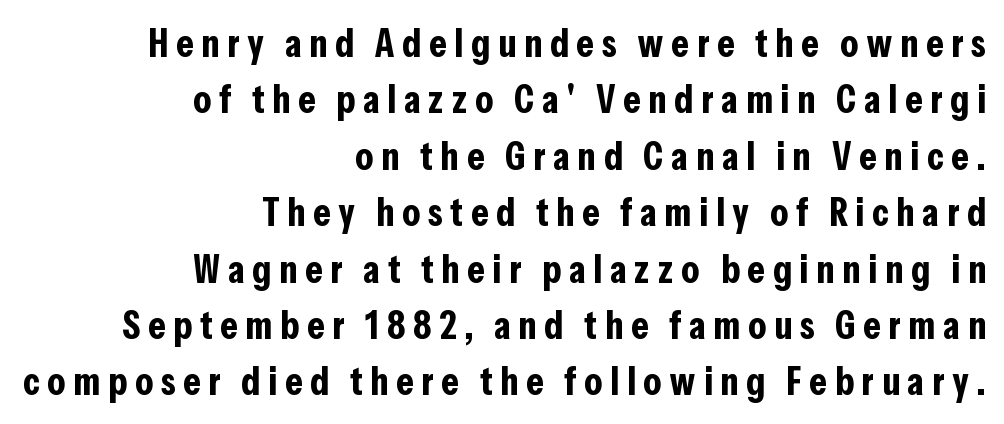
Notice how thick the strokes are: this is what a full bold looks like. Letterform terminals end flat and unadorned throughout the passage. Visually the block forms a straight wall on the right and a jagged coastline on the left. Is there much room between lines? A standard amount, neither cramped nor airy. Each row of text sits above clean, open space. The face used here is proportionally spaced, like ordinary book or web type.
